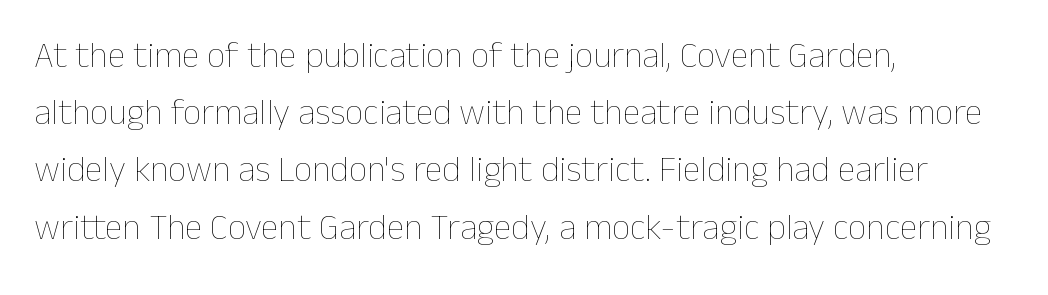
Q: Is the text bold? A: No.
Q: Is the text italic (slanted)? A: No, it is upright.
Q: Is the text underlined? A: No.
Q: How is the paragraph aligned? A: Left-aligned.
Q: Is the spacing between letters normal or unusually wide? A: Normal.
Q: Is the spacing between lines tight, normal or loose? A: Normal.
Q: Width (condensed, normal, or wide)? A: Normal.
Q: Stroke contrast? A: Low.
Q: x-height? A: Medium.
Q: Monospaced? A: No.
